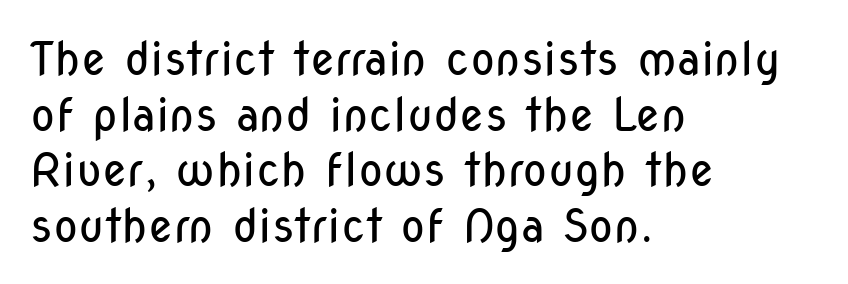
The compositor pushed each line to the left boundary. The type is set solid horizontally, with unmodified tracking. A typesetter would mark this as roman, not italic. Weight: not bold — regular or lighter. What kind of face is this? One without serifs — a sans. The space directly below the letters is spotless.
